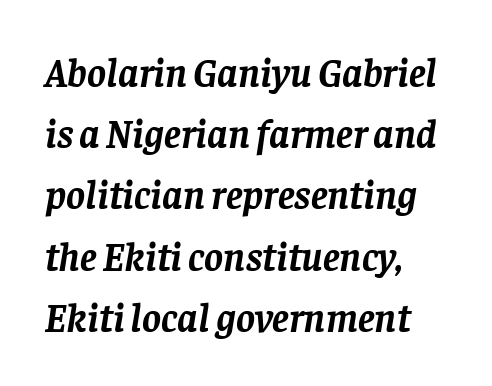
{"serif": "yes", "italic": "yes", "lean": "right", "slant_degrees": 8, "bold": "yes", "weight": "semibold", "width": "normal", "stroke_contrast": "low", "x_height": "large", "monospaced": "no", "underline": "no", "align": "left", "line_spacing": "normal", "line_spacing_ratio": 1.53, "letter_spacing": "normal", "letter_spacing_em": 0.0, "glyph_px": 40}
